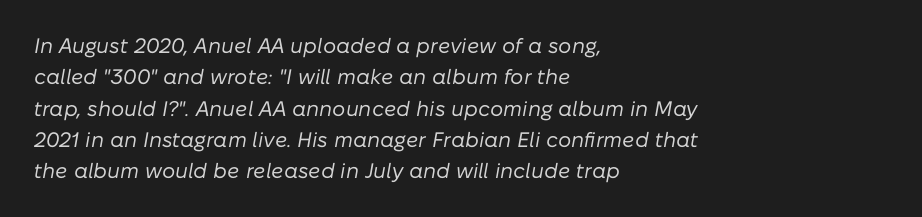
Interline gaps are of average width in this sample. The letters look calm and open, with moderate or lighter stems. Line starts are locked; line ends wander. The passage shown is not underscored anywhere.
